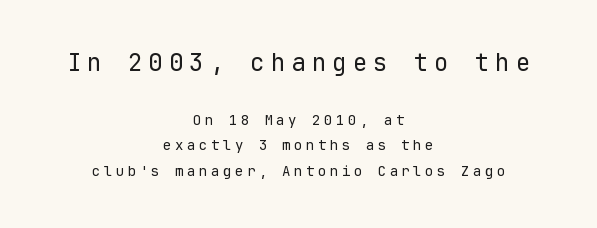
{"italic": "no", "bold": "no", "underline": "no", "align": "center", "line_spacing_ratio": 1.85, "letter_spacing": "wide", "letter_spacing_em": 0.25, "larger_block": "first", "size_ratio": 1.71, "glyph_px": 24}
